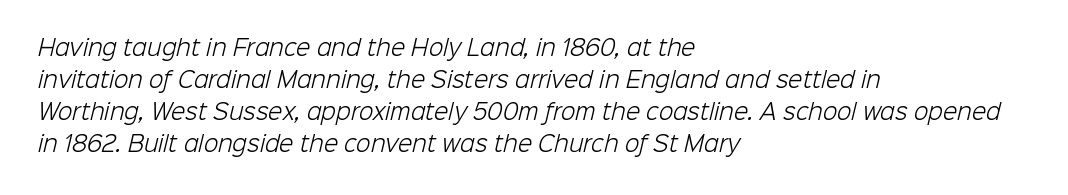
How would I describe the line gaps? Plain and ordinary. Default kerning and tracking; the words read as compact shapes. The space directly below the letters is spotless. The ragged edge is on the right, which tells us the setting is flush left. Stems here are at most as thick as an everyday book face.
